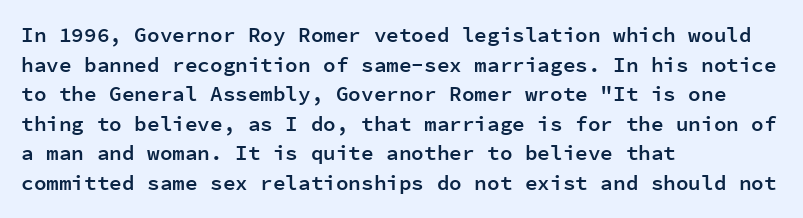
Q: Is the text bold? A: Semi-bold.
Q: Is the text italic (slanted)? A: No, it is upright.
Q: Is the text underlined? A: No.
Q: How is the paragraph aligned? A: Left-aligned.
Q: Is the spacing between letters normal or unusually wide? A: Normal.
Q: Is the spacing between lines tight, normal or loose? A: Normal.
